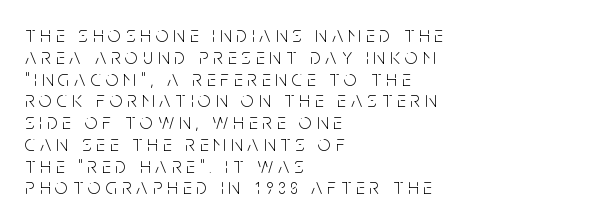
{"italic": "no", "bold": "no", "underline": "no", "align": "left", "line_spacing": "tight", "line_spacing_ratio": 0.99, "letter_spacing": "wide", "letter_spacing_em": 0.23, "glyph_px": 22}
